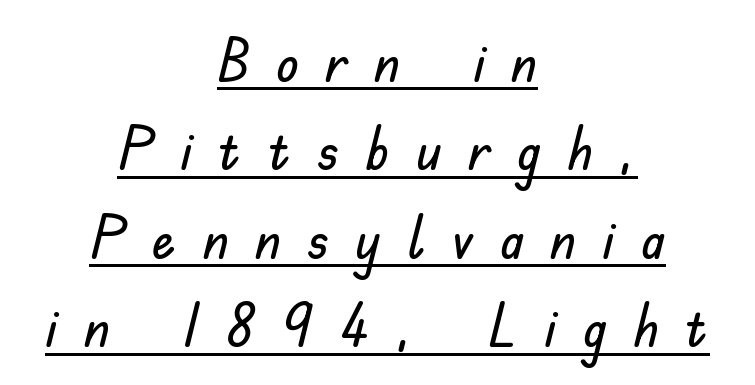
{"serif": "no", "width": "normal", "stroke_contrast": "low", "x_height": "small", "monospaced": "no", "underline": "yes", "align": "center", "line_spacing": "normal", "line_spacing_ratio": 1.5, "letter_spacing": "wide", "letter_spacing_em": 0.45, "glyph_px": 59}
